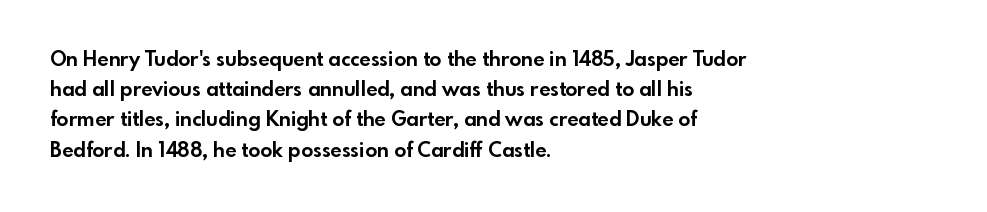
Q: Is the text bold? A: Yes.
Q: Is the text italic (slanted)? A: No, it is upright.
Q: Is the text underlined? A: No.
Q: How is the paragraph aligned? A: Left-aligned.
Q: Is the spacing between letters normal or unusually wide? A: Normal.
Q: Is the spacing between lines tight, normal or loose? A: Normal.
